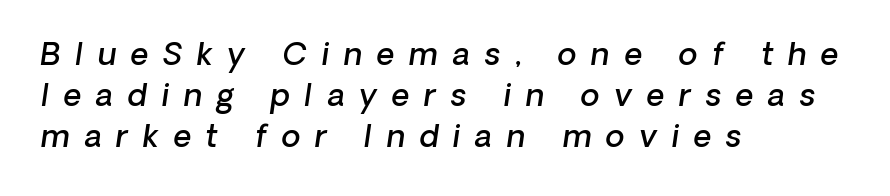
{"italic": "yes", "lean": "right", "slant_degrees": 8, "bold": "semi", "weight": "semibold", "width": "normal", "stroke_contrast": "low", "x_height": "medium", "monospaced": "no", "underline": "no", "align": "left", "line_spacing": "normal", "line_spacing_ratio": 1.32, "letter_spacing": "wide", "letter_spacing_em": 0.47, "glyph_px": 31}
